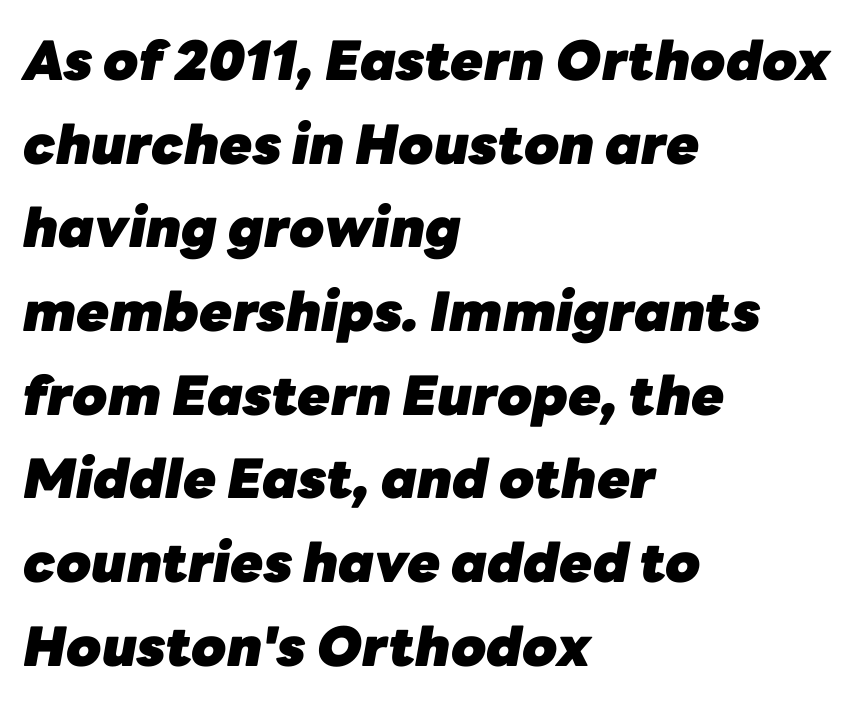
{"italic": "yes", "lean": "right", "slant_degrees": 10, "bold": "yes", "weight": "heavy", "width": "normal", "stroke_contrast": "low", "x_height": "medium", "monospaced": "no", "underline": "no", "align": "left", "line_spacing": "normal", "line_spacing_ratio": 1.55, "letter_spacing": "normal", "letter_spacing_em": 0.0, "glyph_px": 54}
